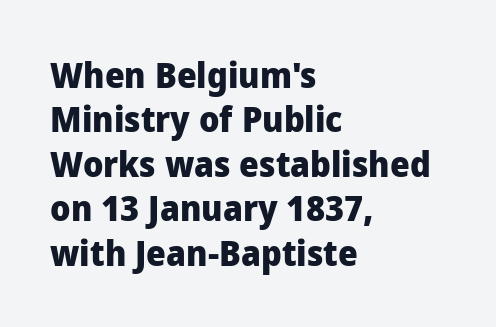
The image shows 35 px heavy sans-serif type, upright; set left-aligned, normal line spacing (1.27x), normal letter spacing, not underlined; low stroke contrast and a medium x-height.
